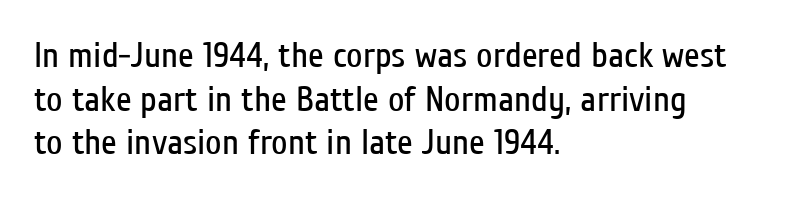
Here the designer chose a conventional face with non-uniform glyph widths. Stem width sits at or under what a default text font uses. Look at the bottom of the vertical strokes: they stop flat, with no serifs. The space beneath each line is pristine and unruled.
